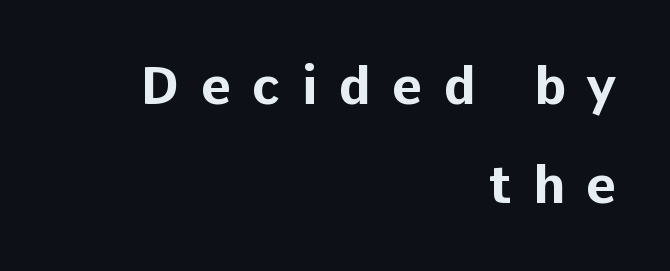
Q: Is the text bold? A: Yes.
Q: Is the text italic (slanted)? A: No, it is upright.
Q: Is the typeface a serif or a sans-serif typeface? A: Sans-serif.
Q: Is the text underlined? A: No.
Q: How is the paragraph aligned? A: Right-aligned.
Q: Is the spacing between letters normal or unusually wide? A: Unusually wide.
Q: Is the spacing between lines tight, normal or loose? A: Loose.
Q: Width (condensed, normal, or wide)? A: Normal.
Q: Stroke contrast? A: Low.
Q: x-height? A: Medium.
Q: Monospaced? A: No.
